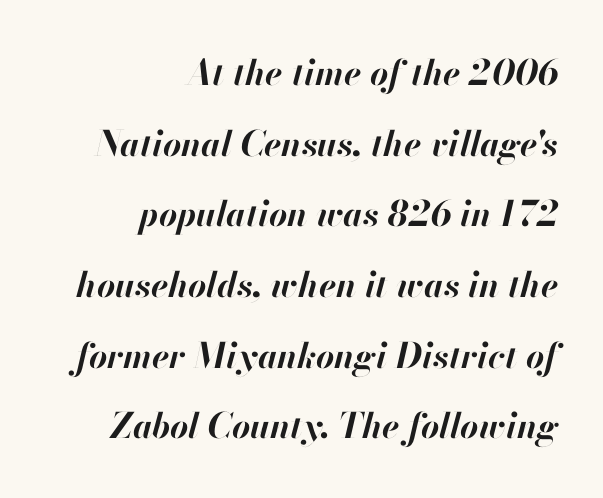
Q: Is the text bold? A: Yes.
Q: Is the text italic (slanted)? A: Yes, it leans right by about 13 degrees.
Q: Is the text underlined? A: No.
Q: How is the paragraph aligned? A: Right-aligned.
Q: Is the spacing between letters normal or unusually wide? A: Normal.
Q: Is the spacing between lines tight, normal or loose? A: Loose.
Q: Width (condensed, normal, or wide)? A: Normal.
Q: Stroke contrast? A: High.
Q: x-height? A: Small.
Q: Monospaced? A: No.
